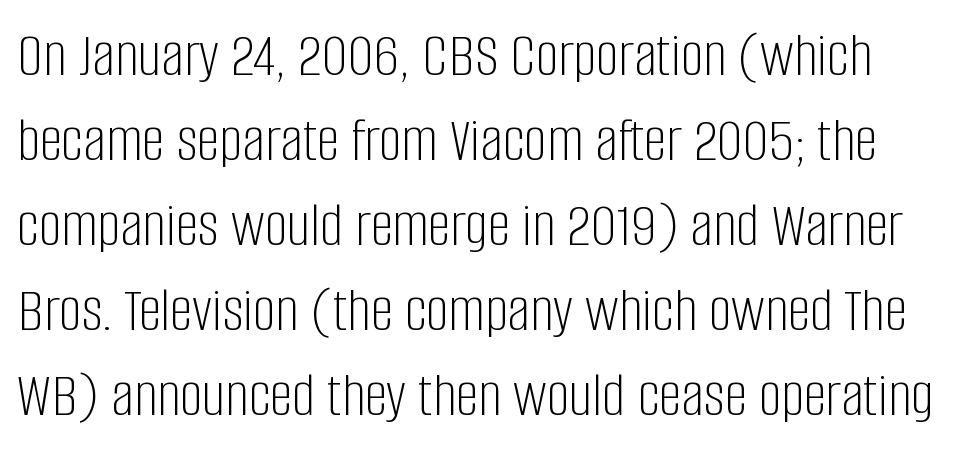
The image shows 64 px light, condensed sans-serif type, upright; set normal line spacing (1.33x), normal letter spacing, not underlined; low stroke contrast and a large x-height.
